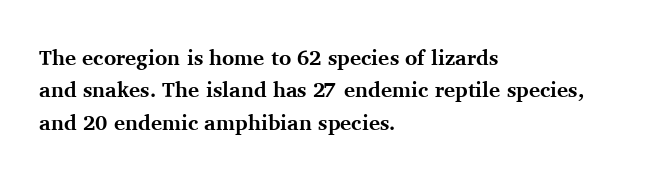
{"italic": "no", "bold": "yes", "underline": "no", "align": "left", "line_spacing": "normal", "line_spacing_ratio": 1.54, "letter_spacing": "normal", "letter_spacing_em": 0.0, "glyph_px": 21}
